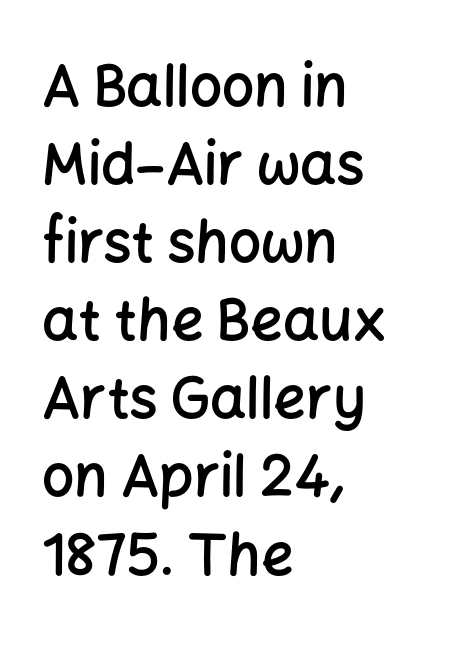
The image shows 57 px semibold sans-serif type, upright; set left-aligned, normal line spacing (1.37x), normal letter spacing, not underlined; low stroke contrast and a medium x-height.
